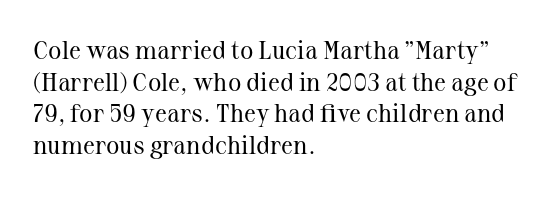
The image shows 25 px text type, upright; set left-aligned, normal line spacing (1.27x), normal letter spacing, not underlined.
